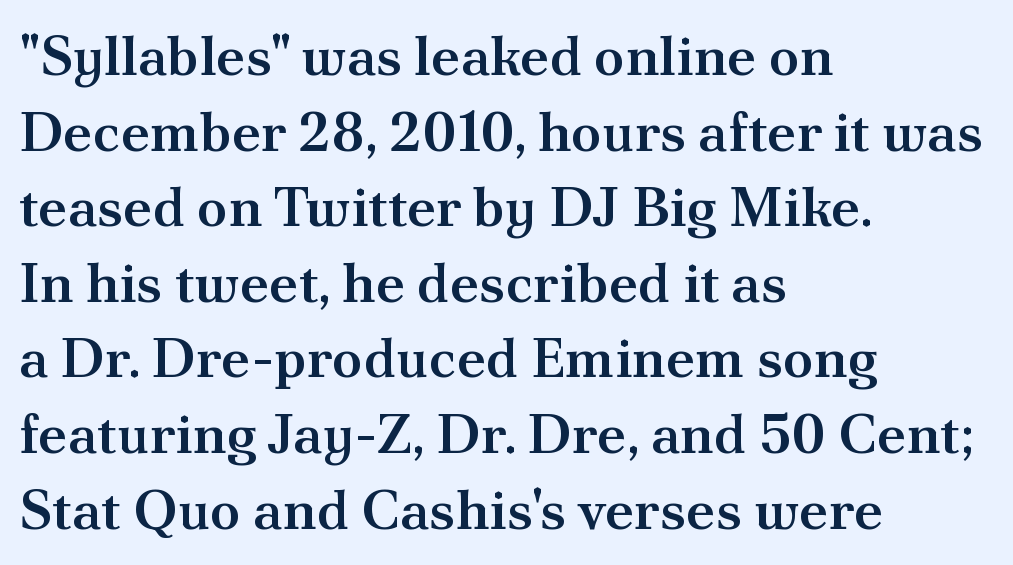
{"serif": "yes", "italic": "no", "bold": "semi", "weight": "semibold", "width": "normal", "stroke_contrast": "medium", "x_height": "small", "monospaced": "no", "underline": "no", "align": "left", "line_spacing": "normal", "line_spacing_ratio": 1.35, "letter_spacing": "normal", "letter_spacing_em": 0.0, "glyph_px": 56}
